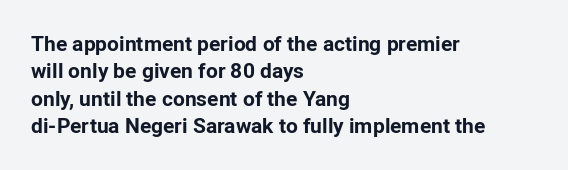
The image shows 21 px bold type, upright; set left-aligned, normal line spacing (1.3x), normal letter spacing, not underlined.
